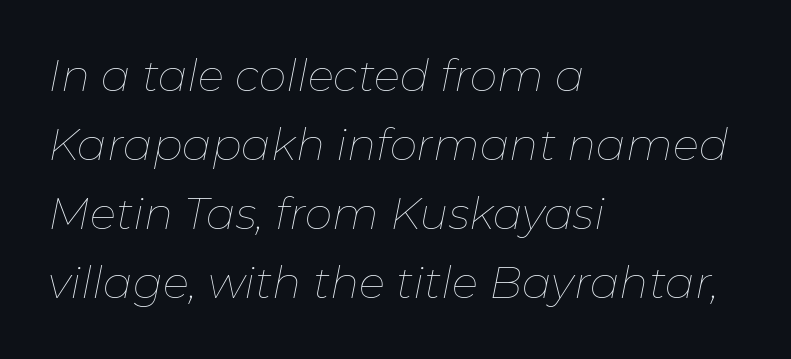
The image shows 44 px thin type, italic (leaning right); set left-aligned, normal line spacing (1.57x), normal letter spacing, not underlined; low stroke contrast and a medium x-height.
